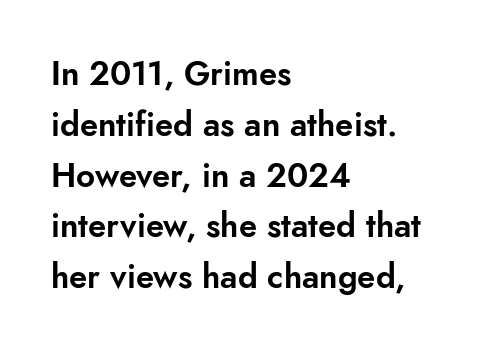
The image shows 33 px sans-serif type, upright; set left-aligned, normal line spacing (1.54x), normal letter spacing, not underlined; low stroke contrast and a small x-height.
